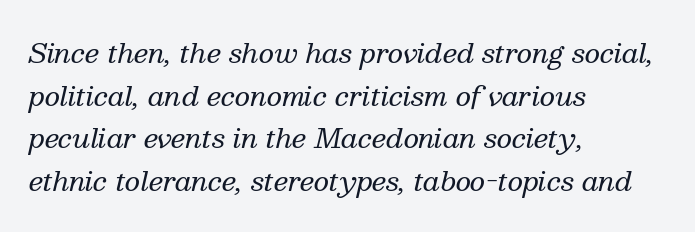
{"italic": "yes", "lean": "right", "slant_degrees": 13, "bold": "no", "underline": "no", "align": "left", "line_spacing": "normal", "line_spacing_ratio": 1.58, "letter_spacing": "normal", "letter_spacing_em": 0.0, "glyph_px": 27}
